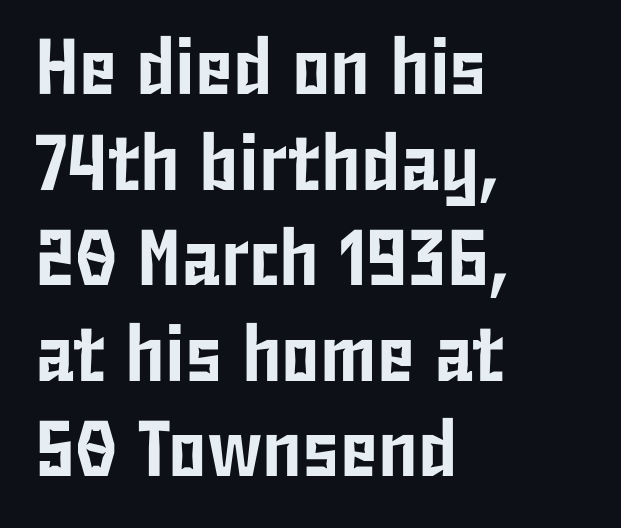
The image shows 79 px condensed sans-serif type, upright; set left-aligned, line spacing 1.21x, normal letter spacing, not underlined; low stroke contrast and a medium x-height.
